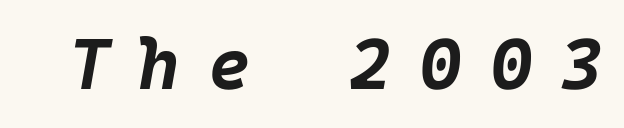
On the weight axis this lands at bold, roughly 700. These lines have a slow, spaced-out rhythm from letter to letter. A typesetter would mark this as italic. A clean baseline with only descenders dipping below it.
